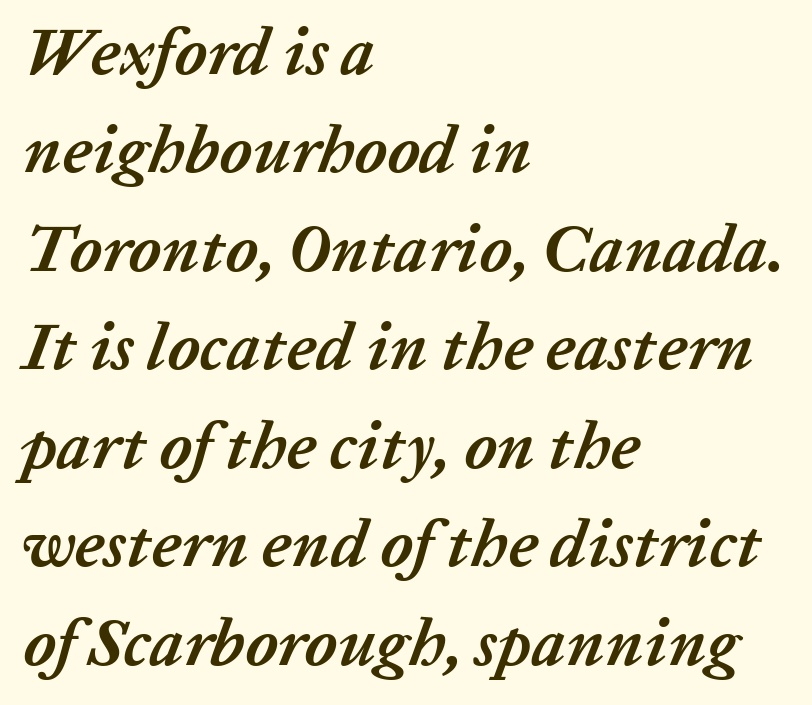
Is this a fixed-width face? No — the glyphs have proportional, varying widths. When letters slant like this, we call the style italic. Is the block centered? No — it sits flush against the left margin. Nothing unusual about the tracking: characters are spaced as the font intends. Set as a true bold cut, around the 700 mark.
